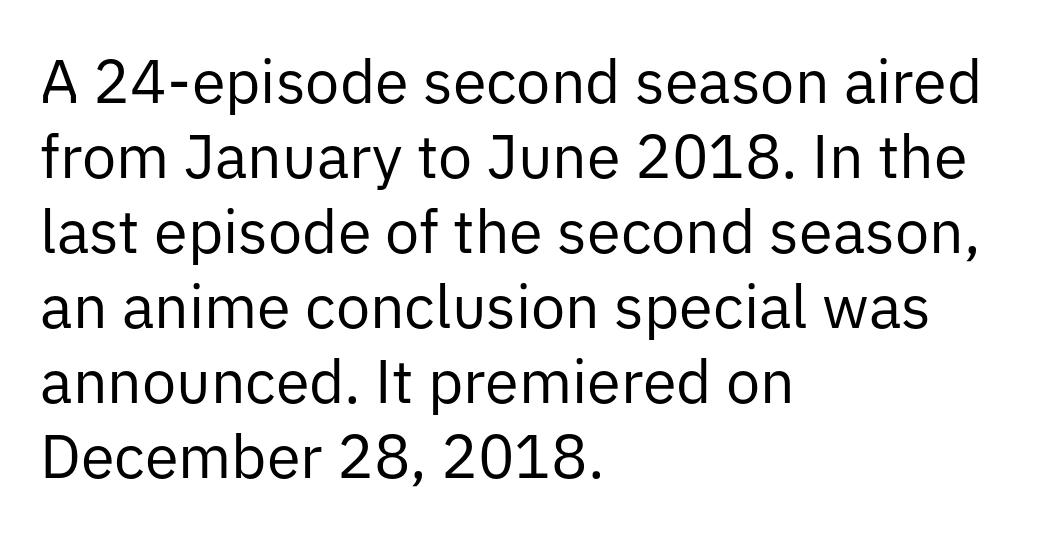
The image shows 61 px regular-weight sans-serif type, upright; set left-aligned, line spacing 1.23x, normal letter spacing, not underlined; low stroke contrast and a medium x-height.
